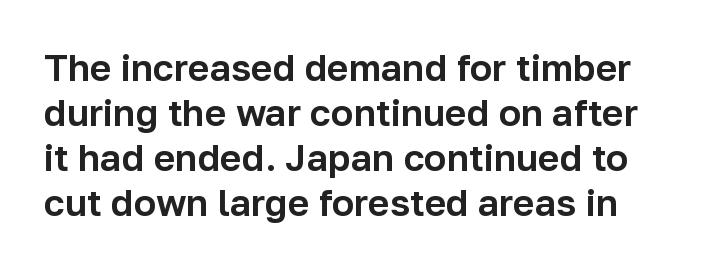
Each word holds together tightly as a unit, with standard inter-letter gaps. Every stem runs plumb, perpendicular to the baseline. The letters advance in unequal steps, a hallmark of proportional type. This rendering features lettering with no underline.
